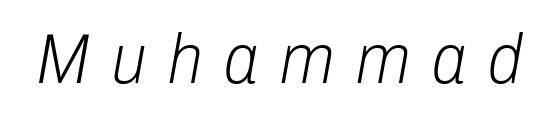
The strokes carry an ordinary text weight at most. The text carries the slant typical of an italic or oblique font. Proportional: the letters do not fall into vertical columns. Words float on clear page, feet unadorned.
